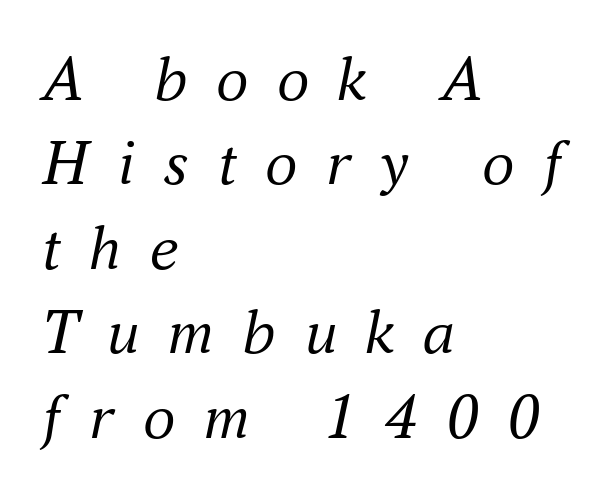
Do the characters align in a grid? No, the font is proportional. Line beginnings align vertically; line endings do not. The rows are spaced the way most documents space them. Yep, that's italic — everything's leaning.
